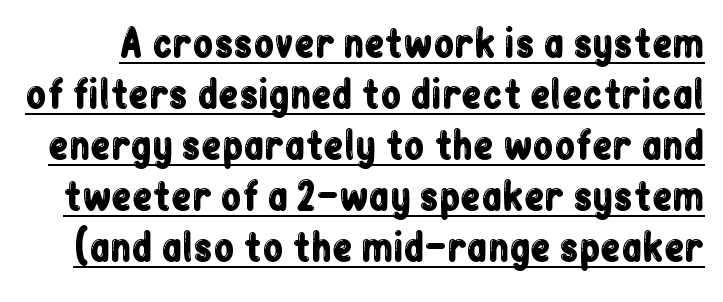
The image shows 37 px condensed sans-serif type, upright; set normal line spacing (1.38x), normal letter spacing, underlined; low stroke contrast and a medium x-height.
